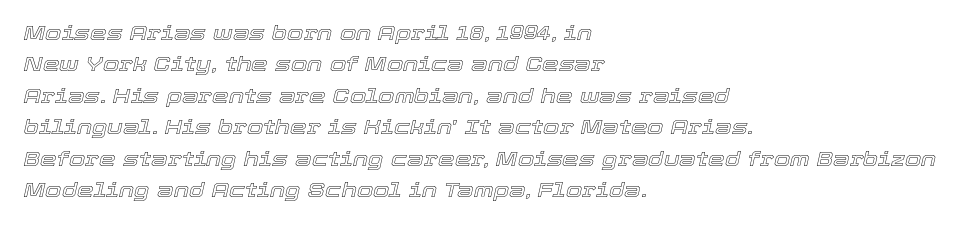
The image shows 21 px text type, italic (leaning right); set left-aligned, normal line spacing (1.5x), normal letter spacing, not underlined.
